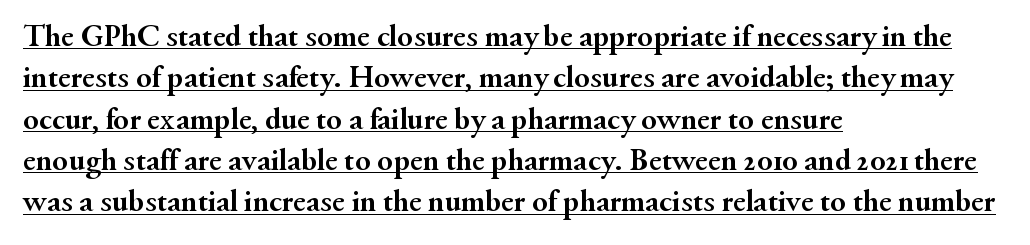
Q: Is the text bold? A: Yes.
Q: Is the text italic (slanted)? A: No, it is upright.
Q: Is the typeface a serif or a sans-serif typeface? A: Serif.
Q: Is the text underlined? A: Yes.
Q: How is the paragraph aligned? A: Left-aligned.
Q: Is the spacing between letters normal or unusually wide? A: Normal.
Q: Is the spacing between lines tight, normal or loose? A: Normal.
Q: Width (condensed, normal, or wide)? A: Normal.
Q: Stroke contrast? A: Medium.
Q: x-height? A: Small.
Q: Monospaced? A: No.
